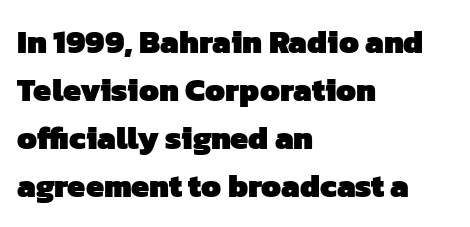
Each row of text sits above clean, open space. Is the letter spacing exaggerated? No — it looks like the ordinary default. To sum up the face: it is a sans, with no serifs. Every letter is thick-stroked: bold, no question. The paragraph has a hard left edge and a soft right edge.
